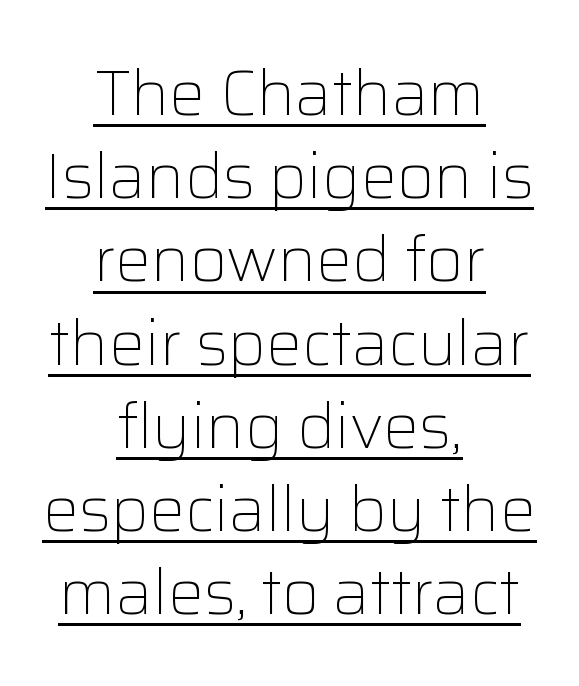
Q: Is the text bold? A: No.
Q: Is the text italic (slanted)? A: No, it is upright.
Q: Is the typeface a serif or a sans-serif typeface? A: Sans-serif.
Q: Is the text underlined? A: Yes.
Q: How is the paragraph aligned? A: Centered.
Q: Is the spacing between letters normal or unusually wide? A: Normal.
Q: Is the spacing between lines tight, normal or loose? A: Normal.
Q: Width (condensed, normal, or wide)? A: Normal.
Q: Stroke contrast? A: Low.
Q: x-height? A: Medium.
Q: Monospaced? A: No.
